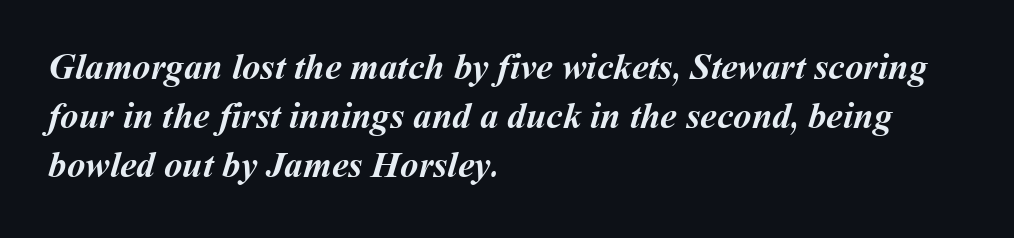
The image shows 37 px semibold type; set left-aligned, normal line spacing (1.33x), normal letter spacing, not underlined; medium stroke contrast and a medium x-height.
